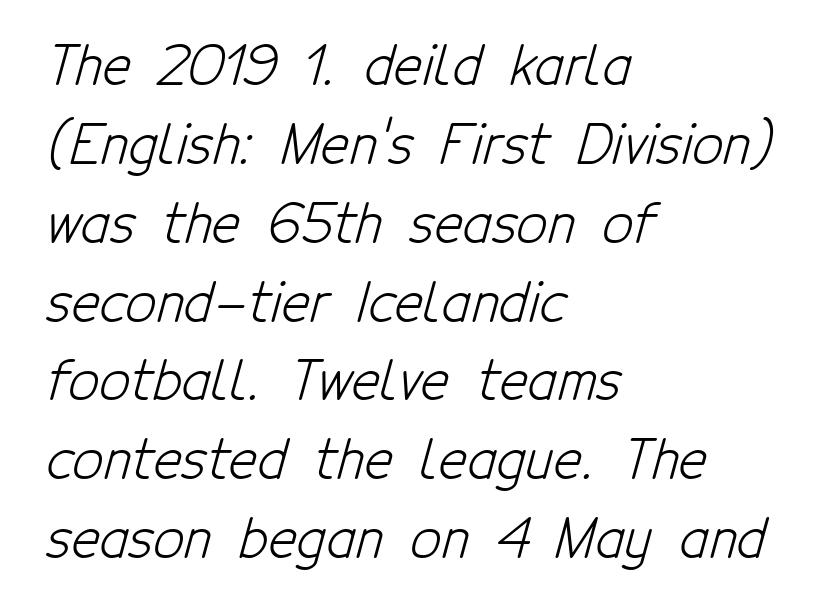
Compared with typical body copy, the letter spacing here is the same. Where is the straight margin? On the left. Note the varied advance widths — an 'i' is clearly narrower than an 'm'. A light-to-regular cut is what we see here. Lines of text with bare space underneath.
